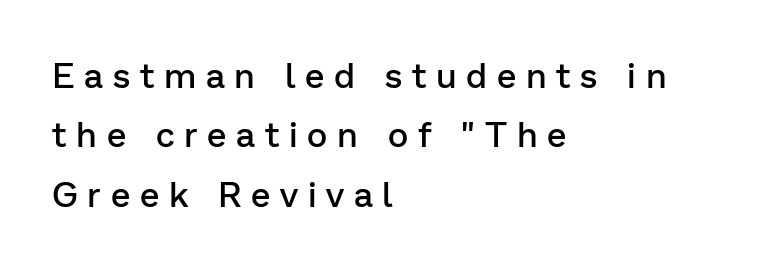
{"serif": "no", "italic": "no", "bold": "semi", "weight": "semibold", "width": "normal", "stroke_contrast": "low", "x_height": "medium", "monospaced": "no", "underline": "no", "align": "left", "line_spacing": "normal", "line_spacing_ratio": 1.7, "letter_spacing": "wide", "letter_spacing_em": 0.28, "glyph_px": 35}
